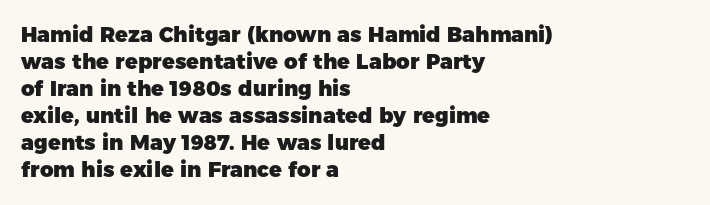
Q: Is the text bold? A: Yes.
Q: Is the text italic (slanted)? A: No, it is upright.
Q: Is the text underlined? A: No.
Q: How is the paragraph aligned? A: Left-aligned.
Q: Is the spacing between letters normal or unusually wide? A: Normal.
Q: Is the spacing between lines tight, normal or loose? A: Normal.
